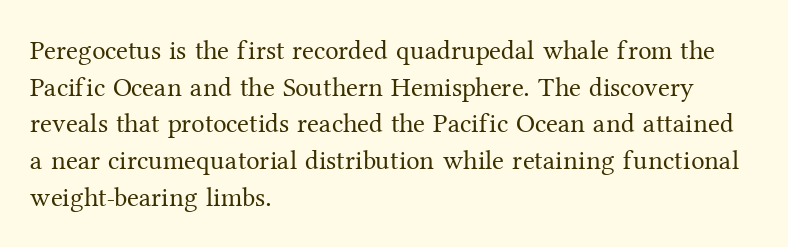
Reading down the block, your eye returns to a fixed left position each line. Do the letters lean? They stand straight. The strip under each line holds only bare page. Bold? No — there's no thickening of the strokes. Line spacing here is normal. Glyph-to-glyph distance matches everyday printed text.
